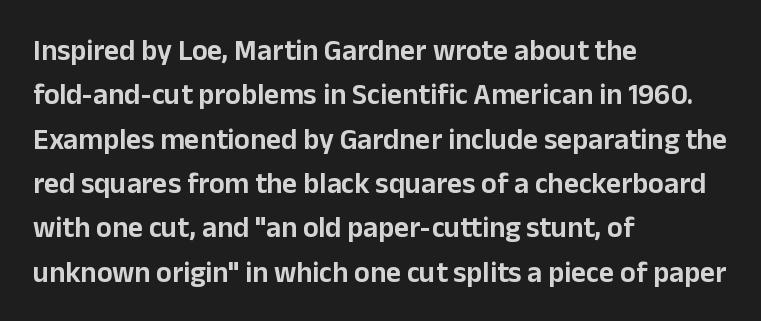
Q: Is the text italic (slanted)? A: No, it is upright.
Q: Is the typeface a serif or a sans-serif typeface? A: Sans-serif.
Q: Is the text underlined? A: No.
Q: How is the paragraph aligned? A: Left-aligned.
Q: Is the spacing between letters normal or unusually wide? A: Normal.
Q: Is the spacing between lines tight, normal or loose? A: Normal.
Q: Width (condensed, normal, or wide)? A: Normal.
Q: Stroke contrast? A: Low.
Q: x-height? A: Medium.
Q: Monospaced? A: No.
